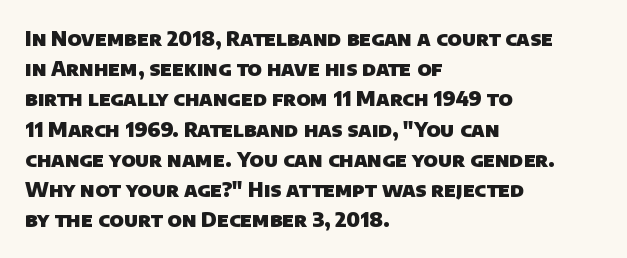
Q: Is the text bold? A: Yes.
Q: Is the text underlined? A: No.
Q: How is the paragraph aligned? A: Left-aligned.
Q: Is the spacing between letters normal or unusually wide? A: Normal.
Q: Is the spacing between lines tight, normal or loose? A: Normal.
